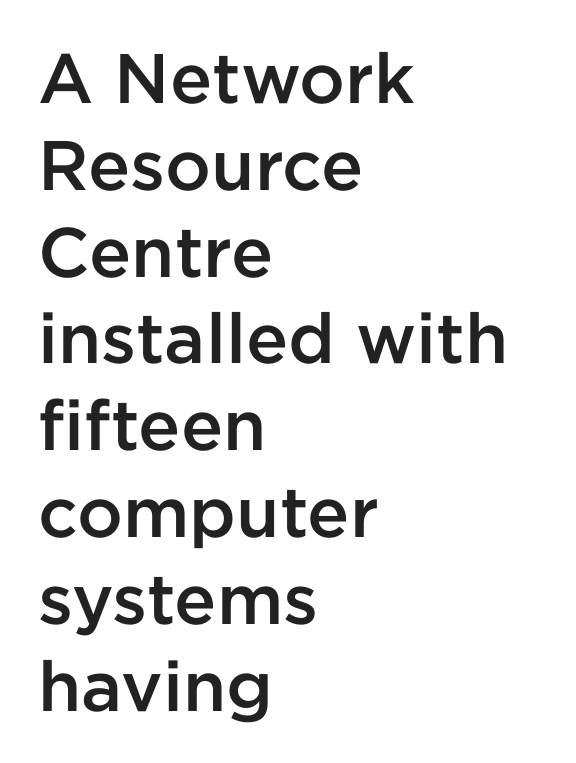
{"serif": "no", "italic": "no", "bold": "semi", "weight": "semibold", "width": "normal", "stroke_contrast": "low", "x_height": "medium", "monospaced": "no", "underline": "no", "align": "left", "line_spacing_ratio": 1.24, "letter_spacing": "normal", "letter_spacing_em": 0.0, "glyph_px": 70}
